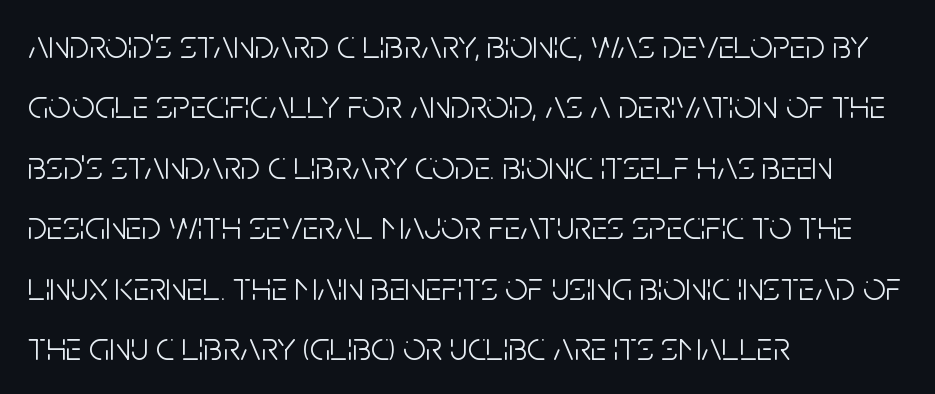
The glyphs in this specimen are sans serif. The passage shown stacks its lines at a standard gap. Proportional: the letters do not fall into vertical columns. The passage is arranged the way most books set body copy — flush left. In terms of letterspacing, this is plain default setting.
